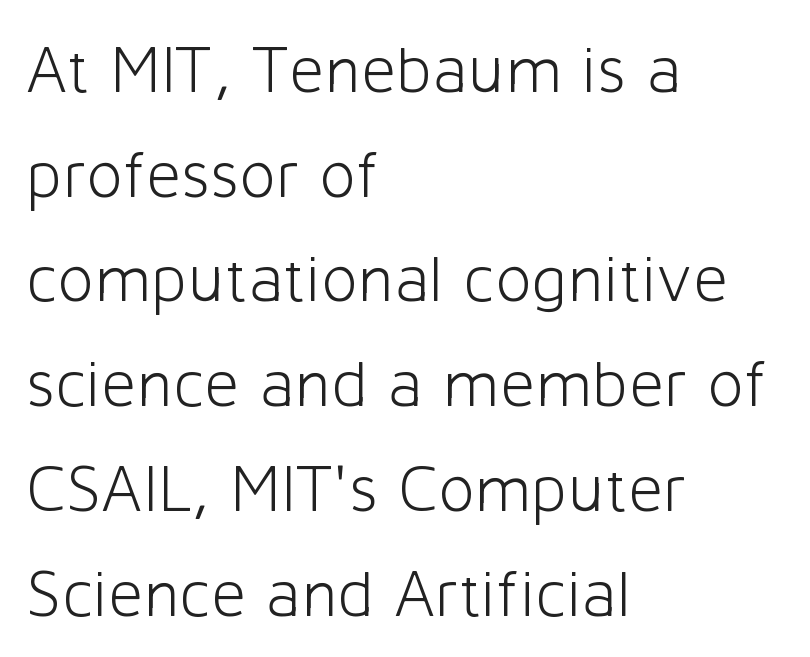
The image shows 68 px light sans-serif type, upright; set left-aligned, normal line spacing (1.54x), normal letter spacing, not underlined; low stroke contrast and a medium x-height.
